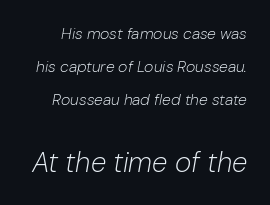
{"italic": "yes", "lean": "right", "slant_degrees": 10, "bold": "no", "weight": "light", "width": "normal", "stroke_contrast": "low", "x_height": "medium", "monospaced": "no", "underline": "no", "line_spacing": "loose", "line_spacing_ratio": 2.06, "letter_spacing": "normal", "letter_spacing_em": 0.0, "larger_block": "second", "size_ratio": 1.75, "glyph_px": 28}
